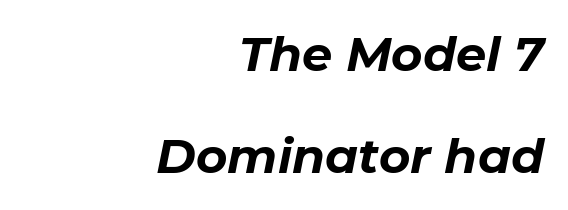
{"italic": "yes", "lean": "right", "slant_degrees": 11, "bold": "yes", "weight": "bold", "width": "normal", "stroke_contrast": "low", "x_height": "medium", "monospaced": "no", "underline": "no", "align": "right", "line_spacing": "loose", "line_spacing_ratio": 2.12, "letter_spacing": "normal", "letter_spacing_em": 0.0, "glyph_px": 48}
